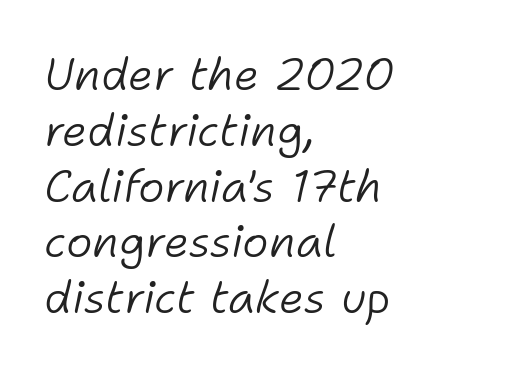
Q: Is the text bold? A: No.
Q: Is the text italic (slanted)? A: Yes, it leans right by about 11 degrees.
Q: Is the text underlined? A: No.
Q: How is the paragraph aligned? A: Left-aligned.
Q: Is the spacing between letters normal or unusually wide? A: Normal.
Q: Width (condensed, normal, or wide)? A: Normal.
Q: Stroke contrast? A: Low.
Q: x-height? A: Medium.
Q: Monospaced? A: No.
